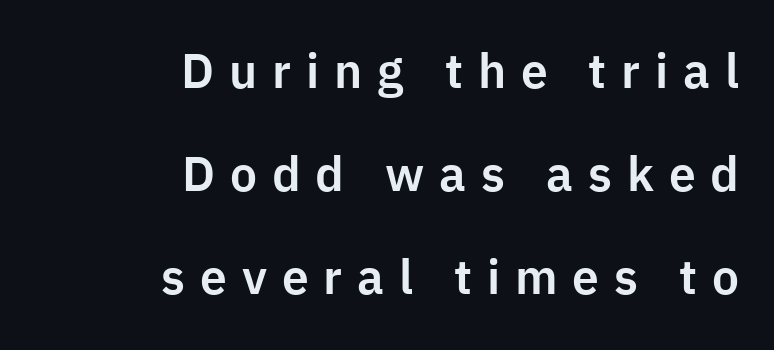
Q: Is the text italic (slanted)? A: No, it is upright.
Q: Is the typeface a serif or a sans-serif typeface? A: Sans-serif.
Q: Is the text underlined? A: No.
Q: How is the paragraph aligned? A: Right-aligned.
Q: Is the spacing between letters normal or unusually wide? A: Unusually wide.
Q: Is the spacing between lines tight, normal or loose? A: Loose.
Q: Width (condensed, normal, or wide)? A: Normal.
Q: Stroke contrast? A: Low.
Q: x-height? A: Medium.
Q: Monospaced? A: No.
